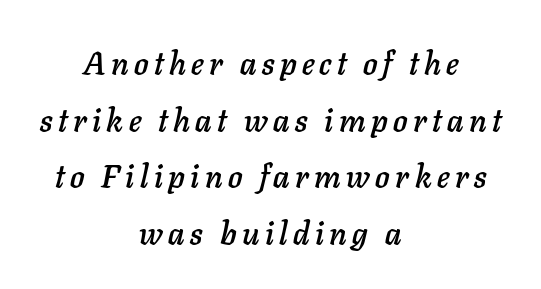
The image shows 32 px text type, italic (leaning right); set centered, line spacing 1.77x, not underlined; low stroke contrast and a medium x-height.
